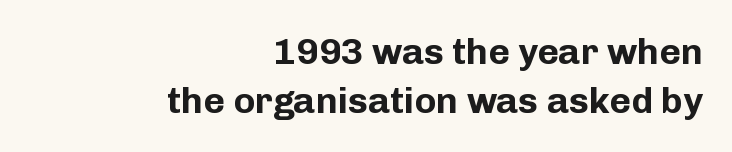
Q: Is the text bold? A: Yes.
Q: Is the text italic (slanted)? A: No, it is upright.
Q: Is the typeface a serif or a sans-serif typeface? A: Sans-serif.
Q: Is the text underlined? A: No.
Q: How is the paragraph aligned? A: Right-aligned.
Q: Is the spacing between letters normal or unusually wide? A: Normal.
Q: Is the spacing between lines tight, normal or loose? A: Normal.
Q: Width (condensed, normal, or wide)? A: Normal.
Q: Stroke contrast? A: Low.
Q: x-height? A: Medium.
Q: Monospaced? A: No.
